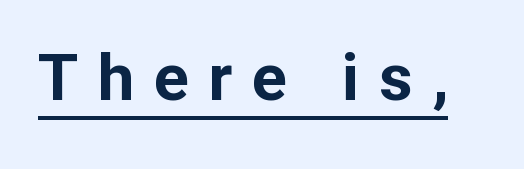
Posture: vertical. This rendering employs a face without finishing strokes, i.e., a sans-serif. A typesetter would call this proportional, since set widths differ per character. Students, note that the glyphs here are deliberately spaced far apart. Underlining? Definitely there.
